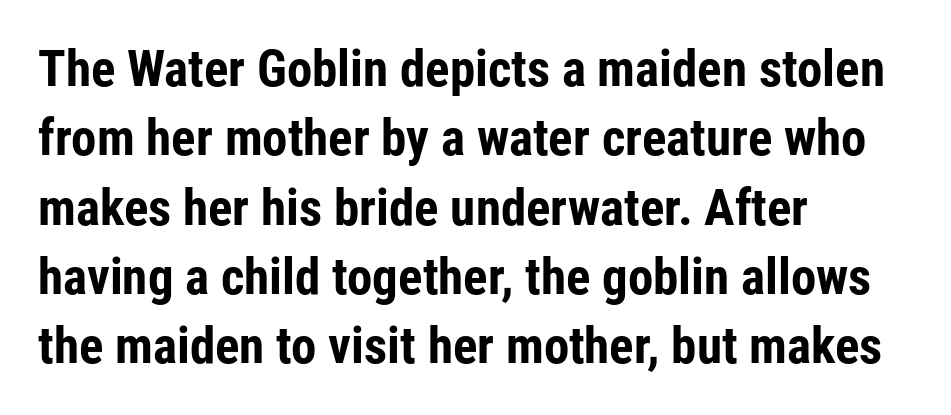
The image shows 51 px bold, condensed sans-serif type, upright; set left-aligned, normal line spacing (1.36x), normal letter spacing, not underlined; low stroke contrast and a medium x-height.
